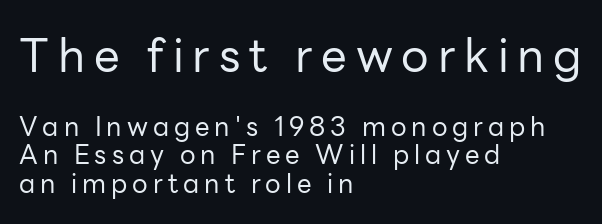
Classification — sans serif. The paragraph has a hard left edge and a soft right edge. A typesetter would call this proportional, since set widths differ per character. Designer's note — italics off, roman on. The letterforms sit at book weight or below. A bare baseline throughout the passage.
